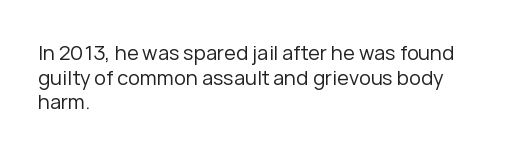
Q: Is the text bold? A: No.
Q: Is the text italic (slanted)? A: No, it is upright.
Q: Is the text underlined? A: No.
Q: How is the paragraph aligned? A: Left-aligned.
Q: Is the spacing between letters normal or unusually wide? A: Normal.
